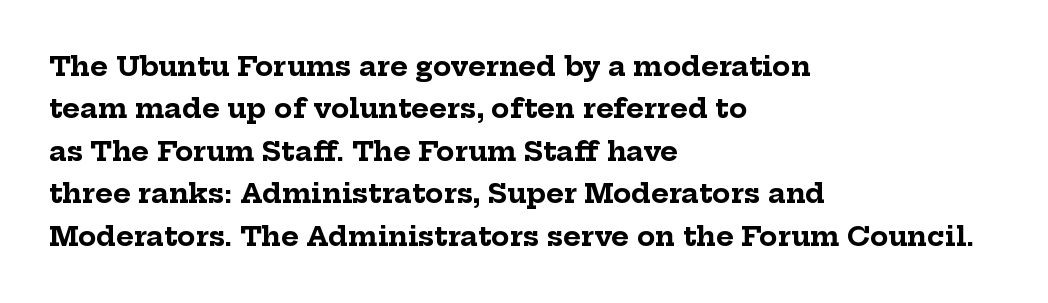
The axis of the letterforms is exactly vertical. The passage is arranged the way most books set body copy — flush left. Beneath every word, the page is bare. Summary of weight: heavy, a full bold. In terms of leading, this rendering sits right in the middle.
